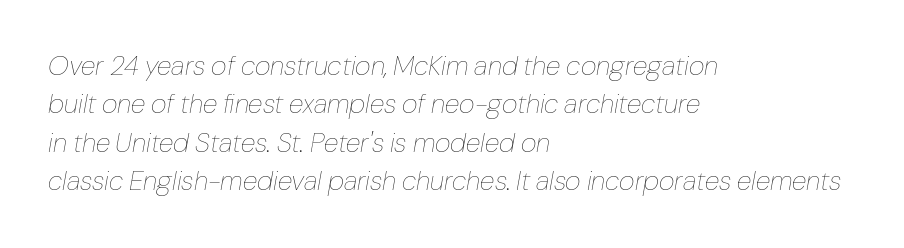
Slant detected: the letters are inclined. Vertical stems look standard width or narrower in stroke. Underlining? Definitely not there. A typesetter would call this zero additional tracking. Summary of vertical rhythm: regular, with standard interline spacing. The rendering anchors every line to the left-hand side.
